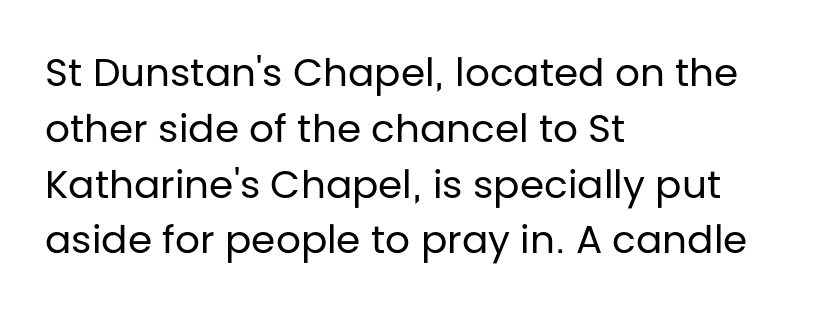
Q: Is the text bold? A: No.
Q: Is the text italic (slanted)? A: No, it is upright.
Q: Is the typeface a serif or a sans-serif typeface? A: Sans-serif.
Q: Is the text underlined? A: No.
Q: How is the paragraph aligned? A: Left-aligned.
Q: Is the spacing between letters normal or unusually wide? A: Normal.
Q: Is the spacing between lines tight, normal or loose? A: Normal.
Q: Width (condensed, normal, or wide)? A: Normal.
Q: Stroke contrast? A: Low.
Q: x-height? A: Large.
Q: Monospaced? A: No.
